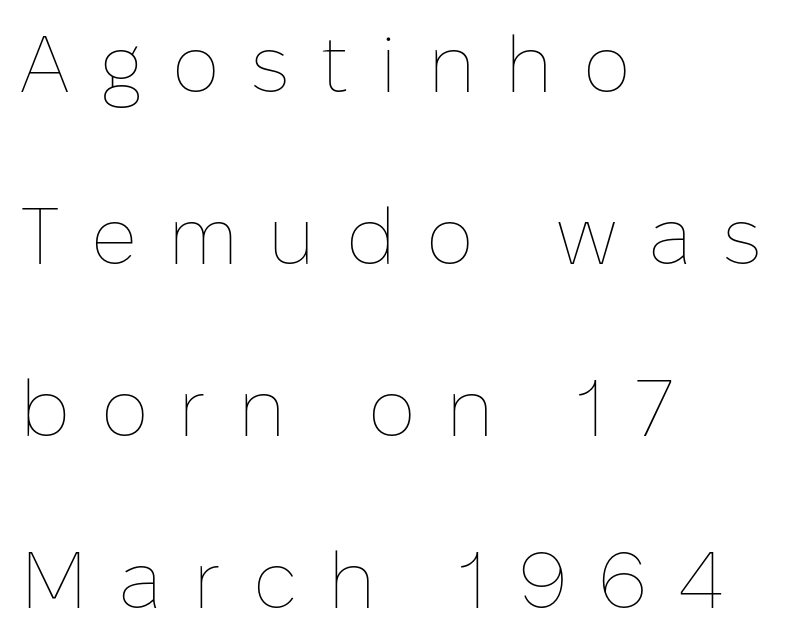
{"italic": "no", "bold": "no", "weight": "thin", "width": "normal", "stroke_contrast": "low", "x_height": "medium", "monospaced": "no", "underline": "no", "align": "left", "line_spacing": "loose", "line_spacing_ratio": 2.15, "letter_spacing": "wide", "letter_spacing_em": 0.38, "glyph_px": 80}
